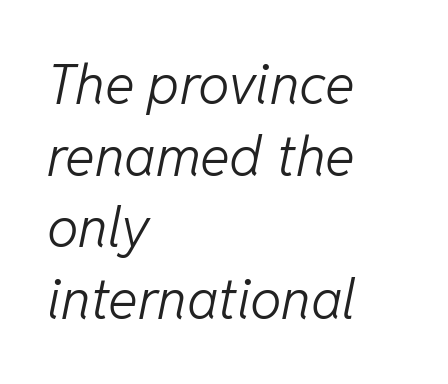
Italic: yes, the glyphs are oblique. These lines are set flush left with a ragged right edge. If you measured baseline to baseline, you'd find a middling distance. The letters advance in unequal steps, a hallmark of proportional type. The strip under each line holds only bare page.
